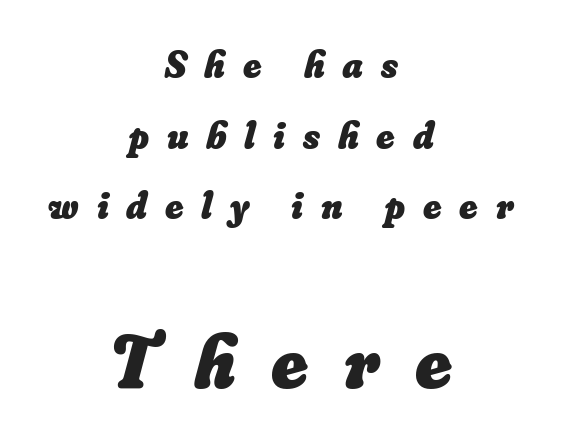
The image shows 76 px heavy type; set centered, line spacing 1.86x, unusually wide letter spacing (+0.47 em), not underlined; the second (bottom) block is 2.0x larger; low stroke contrast and a small x-height.
